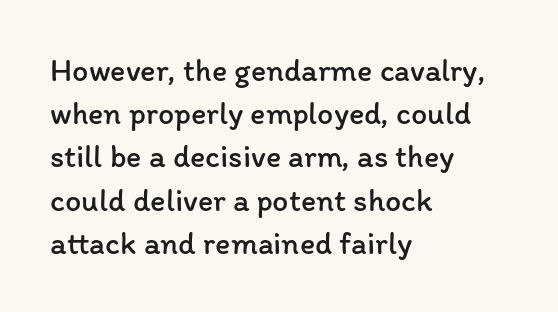
{"italic": "no", "bold": "no", "weight": "regular", "width": "normal", "stroke_contrast": "low", "x_height": "medium", "monospaced": "no", "underline": "no", "align": "left", "line_spacing": "normal", "line_spacing_ratio": 1.35, "letter_spacing": "normal", "letter_spacing_em": 0.0, "glyph_px": 32}
